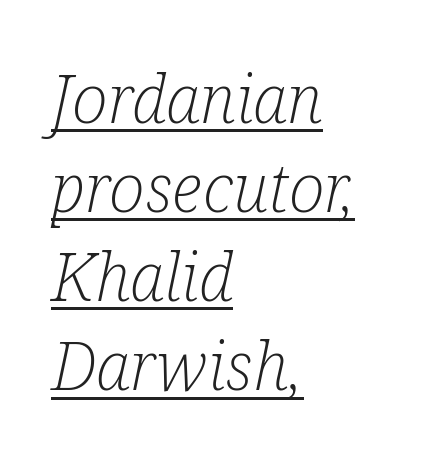
The image shows 67 px light, condensed serif type, italic (leaning right); set left-aligned, normal line spacing (1.33x), normal letter spacing, underlined; low stroke contrast and a medium x-height.
